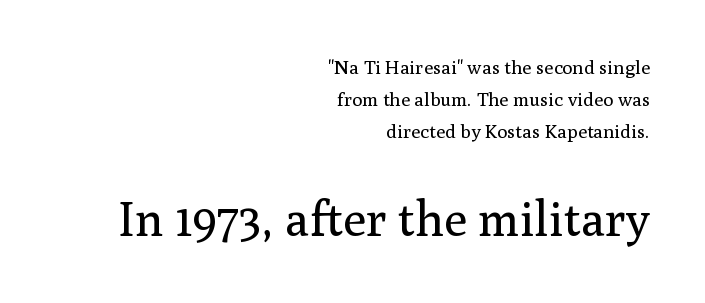
Think standard paragraph weight, or any step lighter than that. Between these two stacked blocks, the lower one wins on size. The face used here is proportionally spaced, like ordinary book or web type. The specimen reads as upright at a glance. Inter-character spacing is left at the font's built-in metrics.
